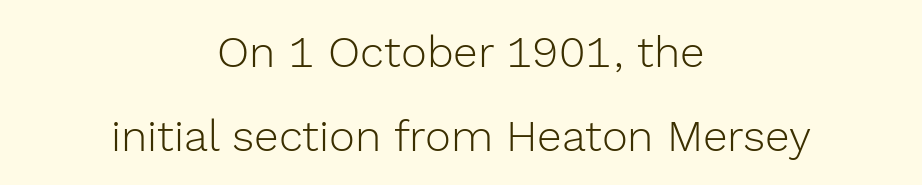
The image shows 44 px light sans-serif type, upright; set centered, loose line spacing (1.9x), normal letter spacing, not underlined; a medium x-height.
